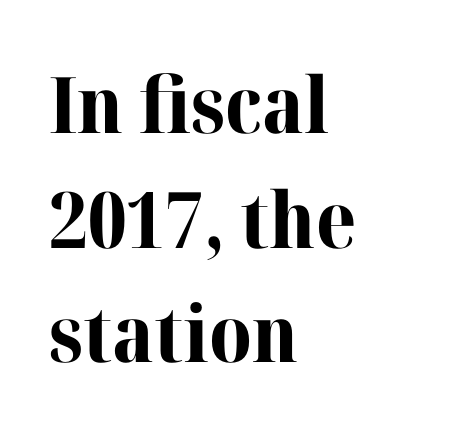
{"serif": "yes", "italic": "no", "bold": "yes", "weight": "bold", "width": "normal", "stroke_contrast": "high", "x_height": "medium", "monospaced": "no", "underline": "no", "align": "left", "line_spacing": "normal", "line_spacing_ratio": 1.47, "letter_spacing": "normal", "letter_spacing_em": 0.0, "glyph_px": 78}
